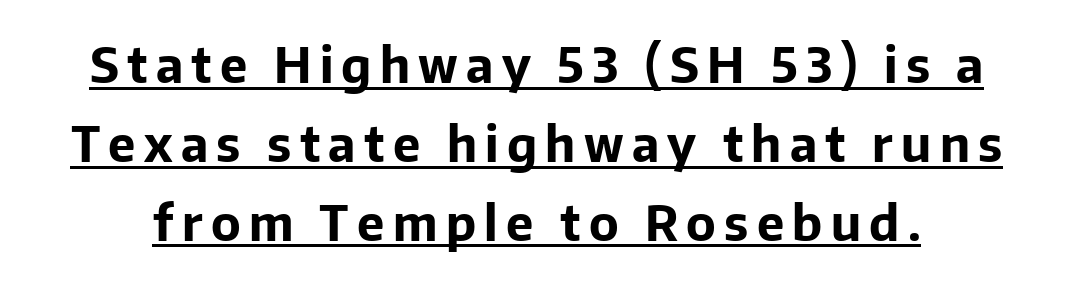
{"serif": "no", "italic": "no", "bold": "yes", "weight": "bold", "width": "normal", "stroke_contrast": "low", "x_height": "medium", "monospaced": "no", "underline": "yes", "line_spacing": "normal", "line_spacing_ratio": 1.61, "glyph_px": 49}
